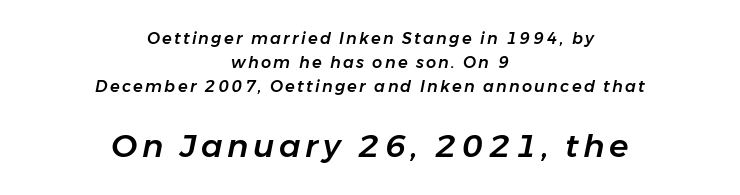
{"italic": "yes", "lean": "right", "slant_degrees": 11, "width": "normal", "stroke_contrast": "low", "x_height": "medium", "monospaced": "no", "underline": "no", "align": "center", "line_spacing": "normal", "line_spacing_ratio": 1.51, "larger_block": "second", "size_ratio": 2.0, "glyph_px": 32}
